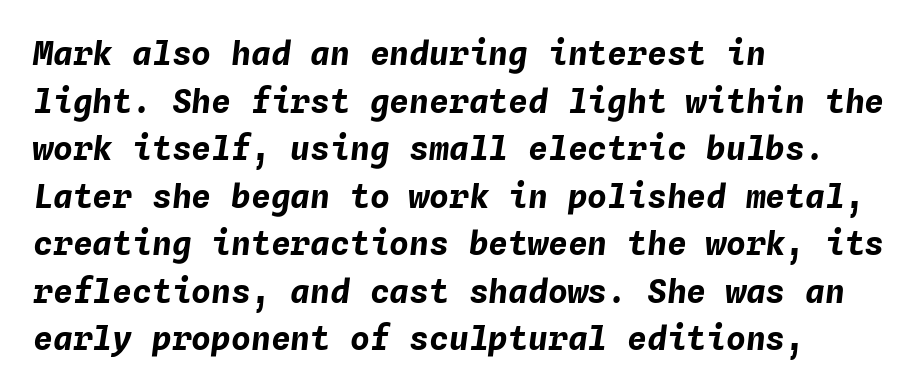
The image shows 33 px bold type, italic (leaning right), monospaced; set left-aligned, normal line spacing (1.44x), normal letter spacing, not underlined; low stroke contrast and a medium x-height.
